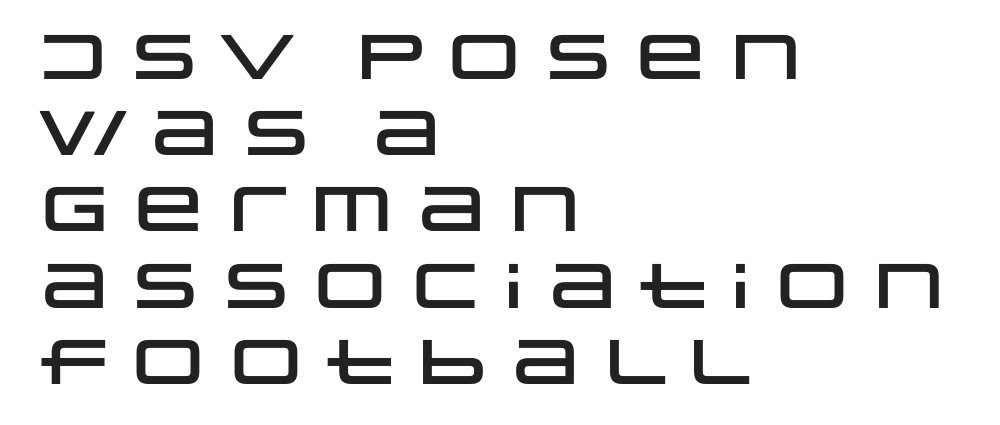
Q: Is the text italic (slanted)? A: No, it is upright.
Q: Is the typeface a serif or a sans-serif typeface? A: Sans-serif.
Q: Is the text underlined? A: No.
Q: How is the paragraph aligned? A: Left-aligned.
Q: Is the spacing between letters normal or unusually wide? A: Normal.
Q: Width (condensed, normal, or wide)? A: Wide.
Q: Stroke contrast? A: Low.
Q: x-height? A: Large.
Q: Monospaced? A: No.
